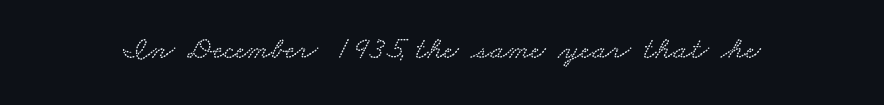
Do the characters align in a grid? No, the font is proportional. You could call the tracking neutral — neither tight nor loose. The gap between lines stays unmarked.
